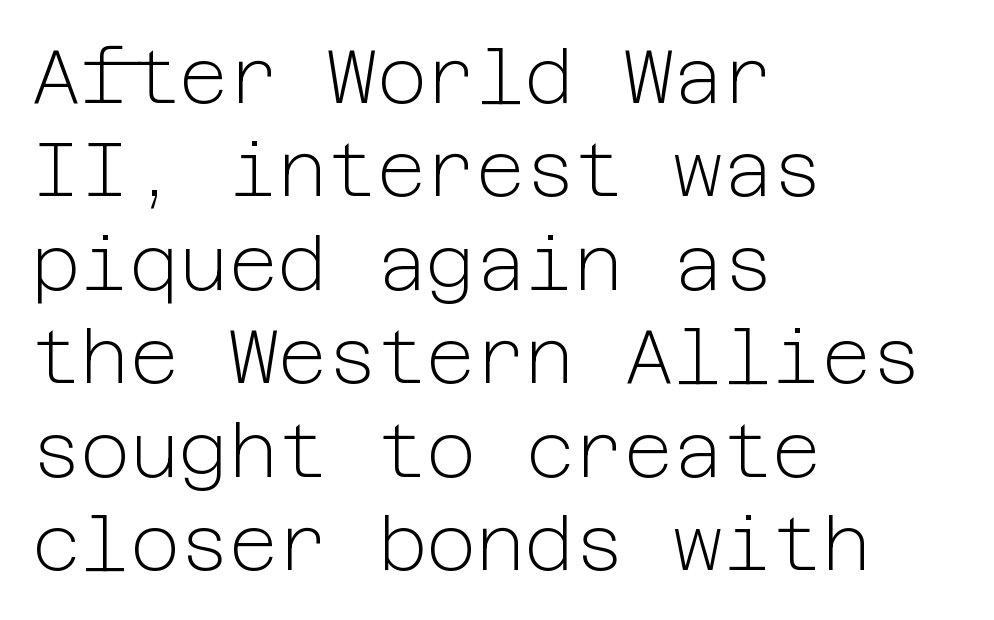
Q: Is the text bold? A: No.
Q: Is the text italic (slanted)? A: No, it is upright.
Q: Is the typeface a serif or a sans-serif typeface? A: Sans-serif.
Q: Is the text underlined? A: No.
Q: How is the paragraph aligned? A: Left-aligned.
Q: Is the spacing between letters normal or unusually wide? A: Normal.
Q: Width (condensed, normal, or wide)? A: Normal.
Q: Stroke contrast? A: Low.
Q: x-height? A: Medium.
